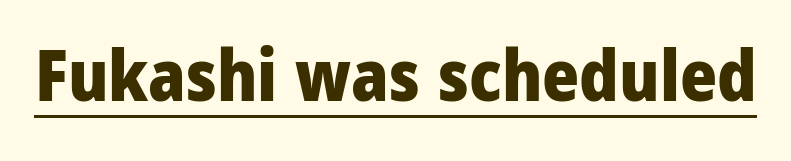
The image shows 71 px heavy, condensed sans-serif type, upright; set normal letter spacing, underlined; low stroke contrast and a large x-height.
